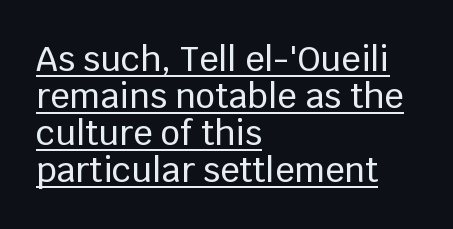
Q: Is the text italic (slanted)? A: No, it is upright.
Q: Is the typeface a serif or a sans-serif typeface? A: Sans-serif.
Q: Is the text underlined? A: Yes.
Q: How is the paragraph aligned? A: Left-aligned.
Q: Is the spacing between letters normal or unusually wide? A: Normal.
Q: Is the spacing between lines tight, normal or loose? A: Tight.
Q: Width (condensed, normal, or wide)? A: Normal.
Q: Stroke contrast? A: Low.
Q: x-height? A: Large.
Q: Monospaced? A: No.
